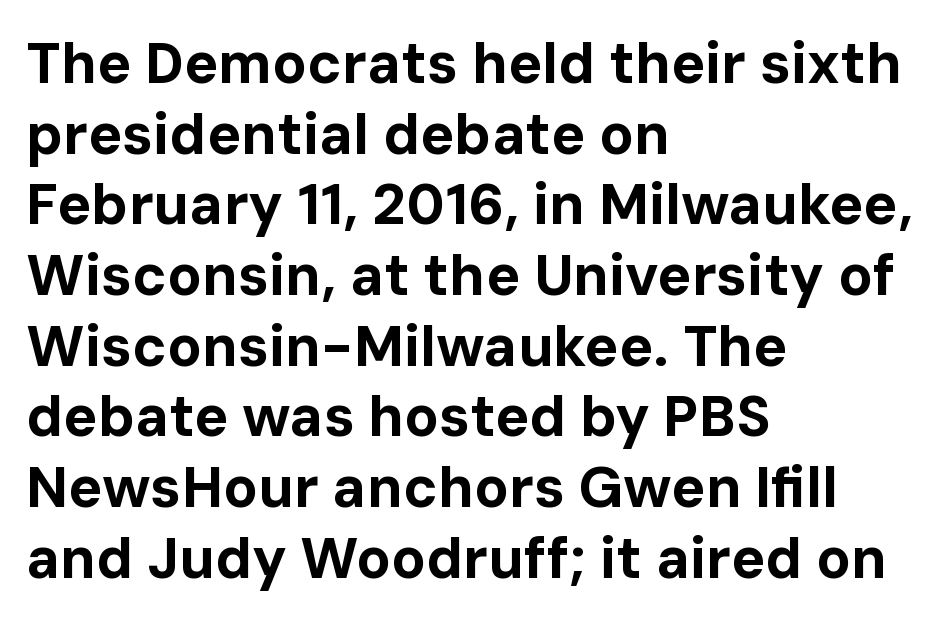
{"serif": "no", "italic": "no", "bold": "yes", "weight": "bold", "width": "normal", "stroke_contrast": "low", "x_height": "medium", "monospaced": "no", "underline": "no", "align": "left", "line_spacing_ratio": 1.24, "letter_spacing": "normal", "letter_spacing_em": 0.0, "glyph_px": 57}
